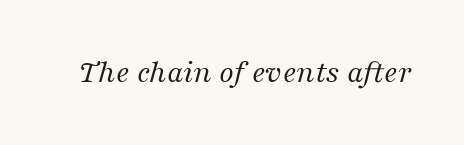
{"serif": "yes", "italic": "yes", "lean": "right", "slant_degrees": 16, "bold": "no", "weight": "regular", "width": "normal", "stroke_contrast": "medium", "x_height": "medium", "monospaced": "no", "underline": "no", "letter_spacing": "normal", "letter_spacing_em": 0.0, "glyph_px": 33}
